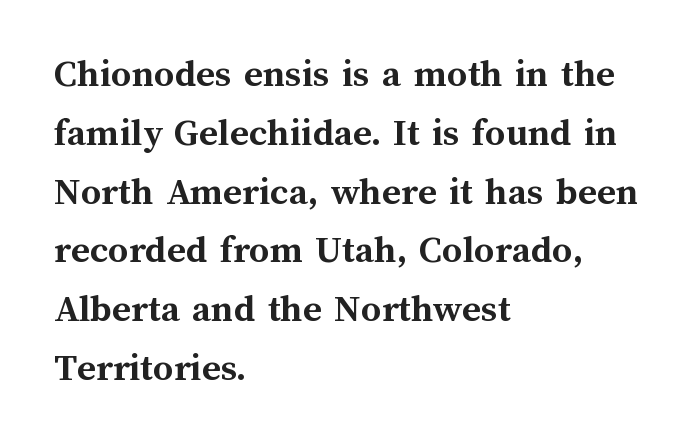
Q: Is the text bold? A: Yes.
Q: Is the text italic (slanted)? A: No, it is upright.
Q: Is the text underlined? A: No.
Q: How is the paragraph aligned? A: Left-aligned.
Q: Is the spacing between letters normal or unusually wide? A: Normal.
Q: Is the spacing between lines tight, normal or loose? A: Normal.
Q: Width (condensed, normal, or wide)? A: Normal.
Q: Stroke contrast? A: Medium.
Q: x-height? A: Medium.
Q: Monospaced? A: No.
